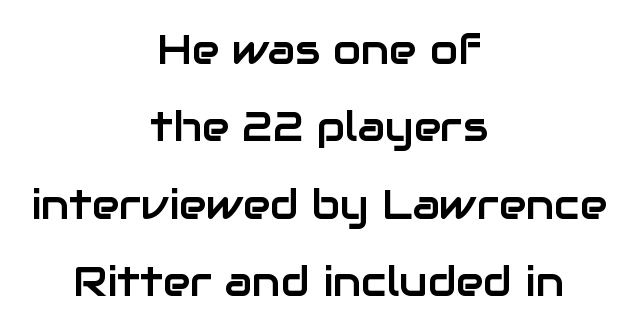
Tall strokes in this sample are plumb rather than angled. The rendering uses natural spacing where letterforms have individual widths. Decoration check: the copy has no underline. Both edges are ragged and mirror each other, which tells us the setting is centered.
